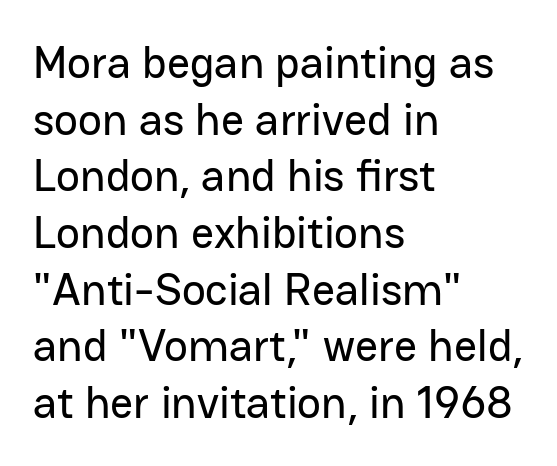
{"serif": "no", "italic": "no", "width": "normal", "stroke_contrast": "low", "x_height": "medium", "monospaced": "no", "underline": "no", "align": "left", "line_spacing": "normal", "line_spacing_ratio": 1.26, "letter_spacing": "normal", "letter_spacing_em": 0.0, "glyph_px": 45}
